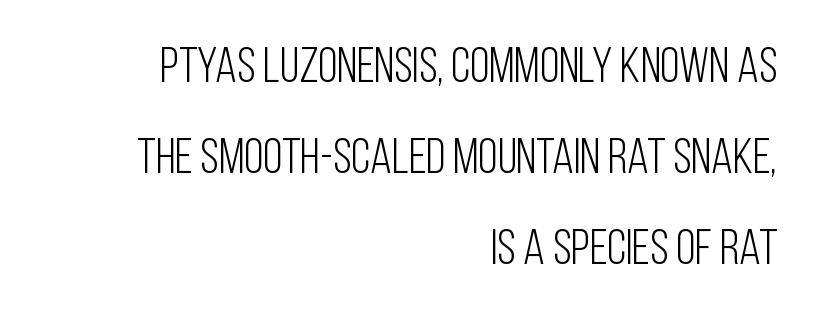
This sample uses plain, unmodified letter spacing. The typeface has the unassuming heft of standard copy or less. Think of a printed novel: that variable character pitch is what you see here. Do the letters lean? They stand straight. Font category for this specimen: sans-serif.
